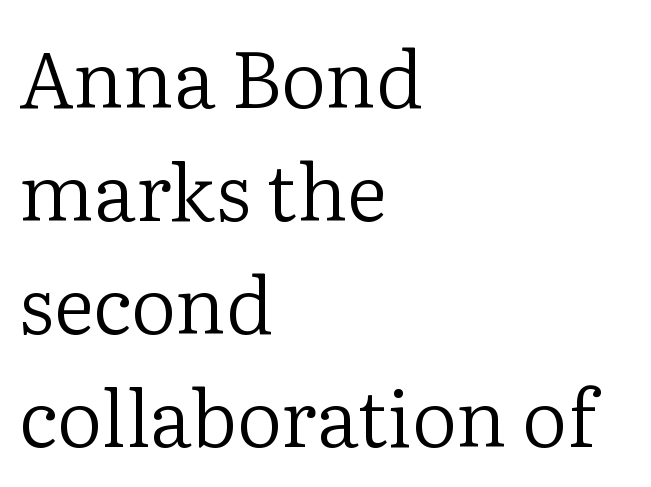
The image shows 79 px regular-weight serif type, upright; set left-aligned, normal line spacing (1.43x), normal letter spacing, not underlined; low stroke contrast and a medium x-height.
